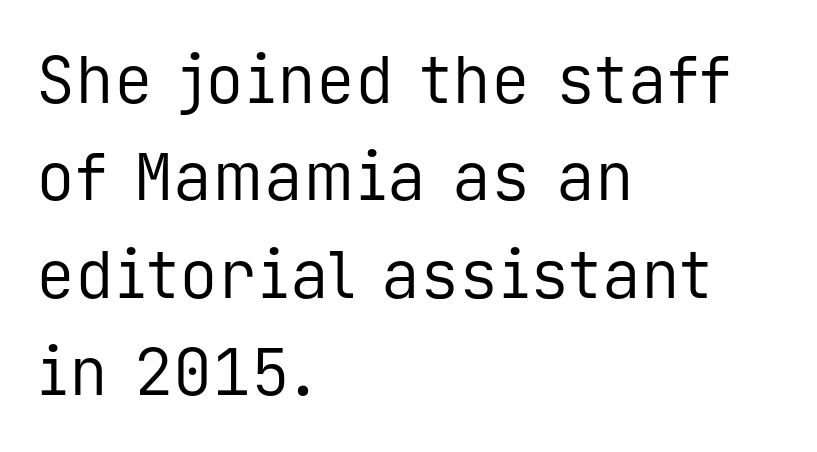
Q: Is the text bold? A: No.
Q: Is the text italic (slanted)? A: No, it is upright.
Q: Is the typeface a serif or a sans-serif typeface? A: Sans-serif.
Q: Is the text underlined? A: No.
Q: How is the paragraph aligned? A: Left-aligned.
Q: Is the spacing between letters normal or unusually wide? A: Normal.
Q: Is the spacing between lines tight, normal or loose? A: Normal.
Q: Width (condensed, normal, or wide)? A: Normal.
Q: Stroke contrast? A: Low.
Q: x-height? A: Medium.
Q: Monospaced? A: Yes.
